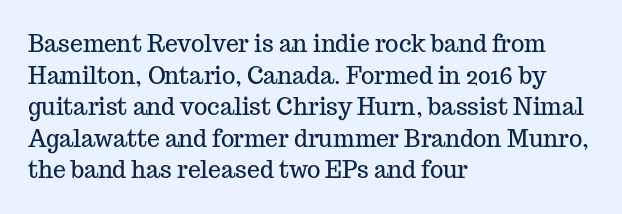
{"italic": "no", "underline": "no", "align": "left", "line_spacing": "normal", "line_spacing_ratio": 1.37, "letter_spacing": "normal", "letter_spacing_em": 0.0, "glyph_px": 23}
